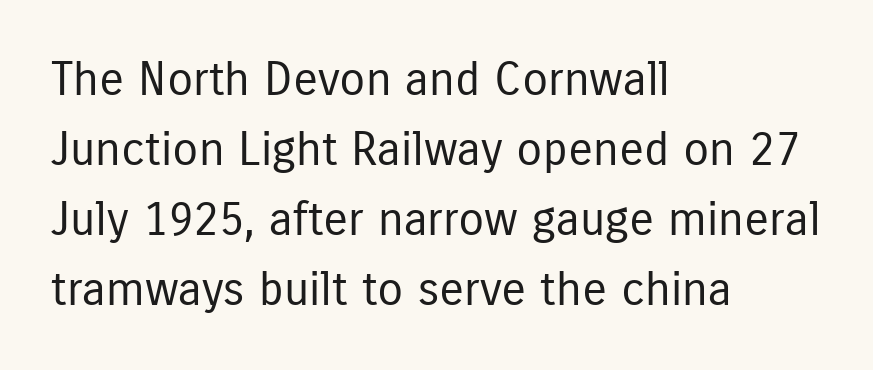
The image shows 47 px regular-weight, condensed sans-serif type, upright; set left-aligned, normal line spacing (1.49x), normal letter spacing, not underlined; low stroke contrast and a medium x-height.
